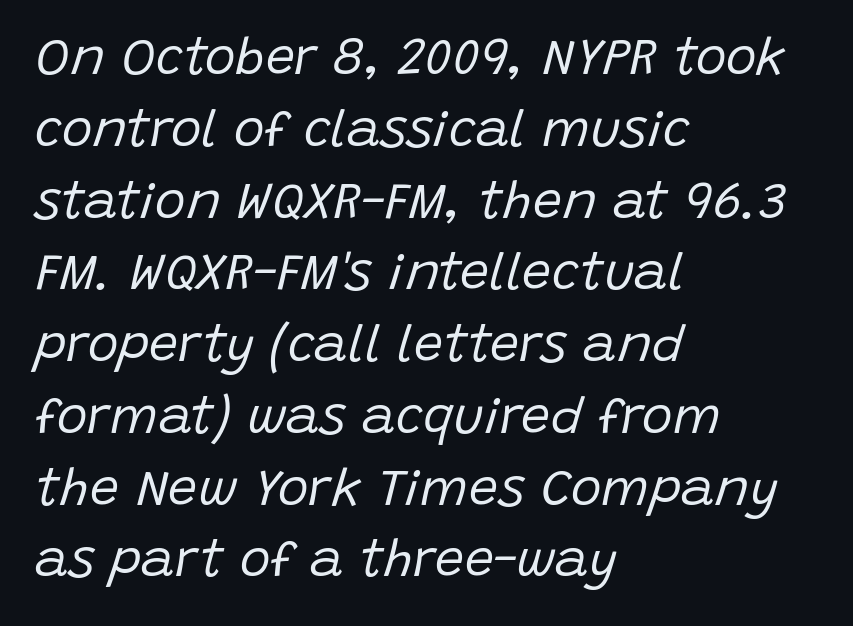
The image shows 52 px regular-weight type, italic (leaning right); set left-aligned, normal line spacing (1.38x), normal letter spacing, not underlined; low stroke contrast and a large x-height.
